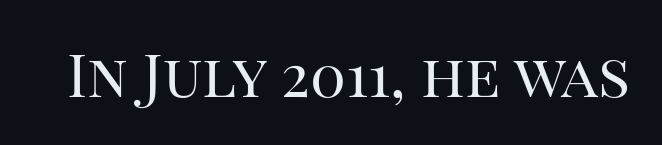
The image shows 60 px regular-weight serif type, upright; set normal letter spacing, not underlined; high stroke contrast and a large x-height.
